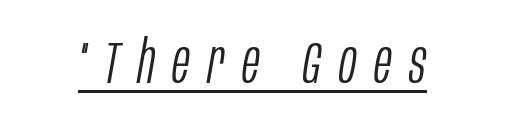
{"italic": "yes", "lean": "right", "slant_degrees": 10, "bold": "no", "weight": "light", "width": "condensed", "stroke_contrast": "low", "x_height": "large", "monospaced": "no", "underline": "yes", "letter_spacing": "wide", "letter_spacing_em": 0.3, "glyph_px": 59}
